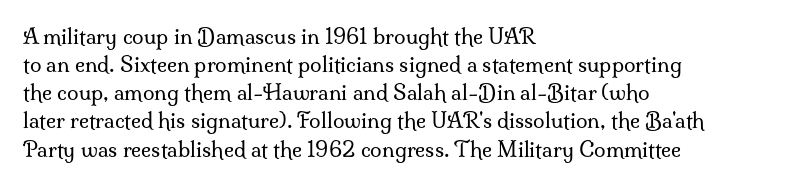
Visually the block forms a straight wall on the left and a jagged coastline on the right. Style check: upright. Bold? No — there's no thickening of the strokes. Notice how descenders clear the ascenders below comfortably — that's standard leading. Each word holds together tightly as a unit, with standard inter-letter gaps.
